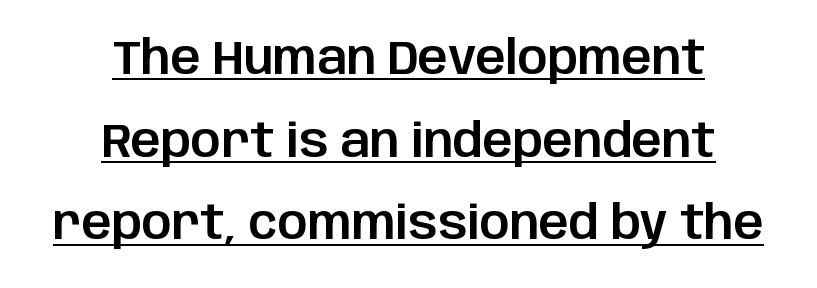
{"serif": "no", "italic": "no", "width": "normal", "stroke_contrast": "low", "x_height": "large", "monospaced": "no", "underline": "yes", "align": "center", "line_spacing_ratio": 1.76, "letter_spacing": "normal", "letter_spacing_em": 0.0, "glyph_px": 47}
